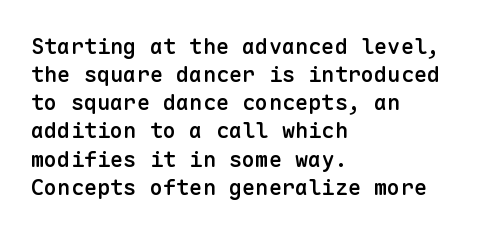
{"italic": "no", "bold": "semi", "underline": "no", "align": "left", "line_spacing": "normal", "line_spacing_ratio": 1.28, "letter_spacing": "normal", "letter_spacing_em": 0.0, "glyph_px": 22}
